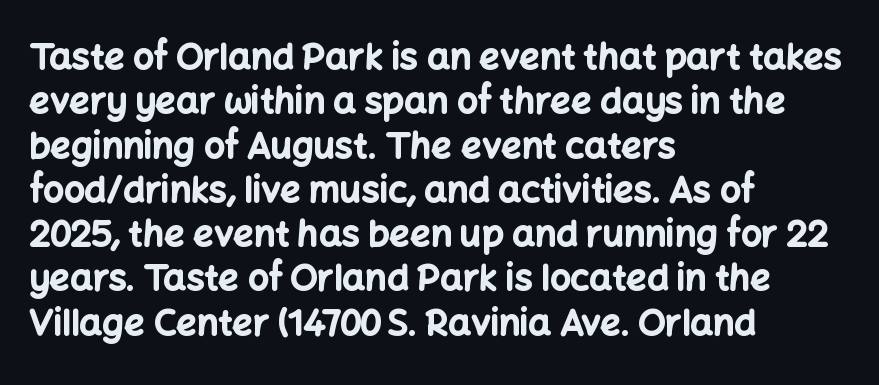
Q: Is the text bold? A: Yes.
Q: Is the text italic (slanted)? A: No, it is upright.
Q: Is the typeface a serif or a sans-serif typeface? A: Sans-serif.
Q: Is the text underlined? A: No.
Q: How is the paragraph aligned? A: Left-aligned.
Q: Is the spacing between letters normal or unusually wide? A: Normal.
Q: Width (condensed, normal, or wide)? A: Normal.
Q: Stroke contrast? A: Low.
Q: x-height? A: Medium.
Q: Monospaced? A: No.
